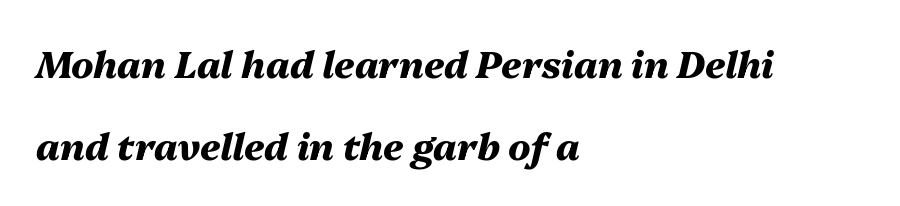
{"italic": "yes", "lean": "right", "slant_degrees": 13, "bold": "yes", "weight": "heavy", "width": "normal", "stroke_contrast": "medium", "x_height": "medium", "monospaced": "no", "underline": "no", "align": "left", "line_spacing": "loose", "line_spacing_ratio": 2.21, "letter_spacing": "normal", "letter_spacing_em": 0.0, "glyph_px": 37}
